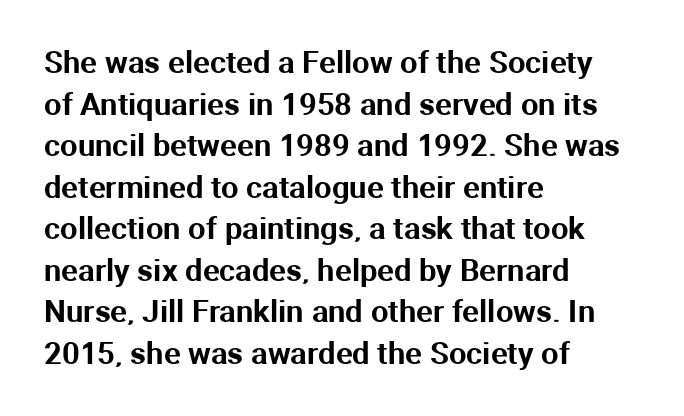
{"serif": "no", "italic": "no", "width": "normal", "stroke_contrast": "medium", "x_height": "medium", "monospaced": "no", "underline": "no", "align": "left", "line_spacing": "normal", "line_spacing_ratio": 1.34, "letter_spacing": "normal", "letter_spacing_em": 0.0, "glyph_px": 31}
